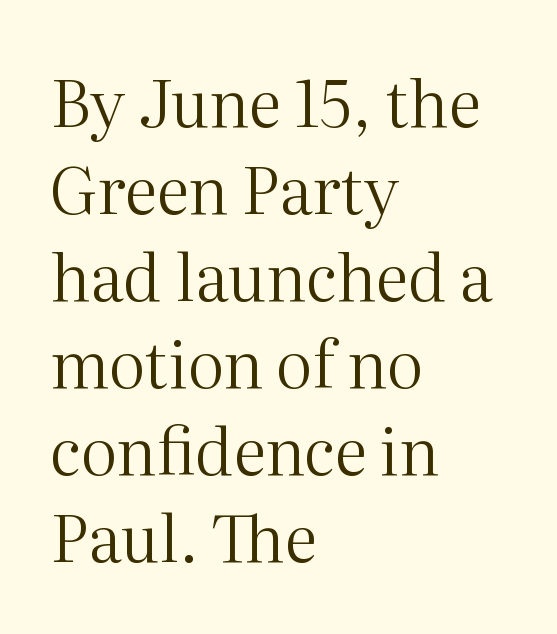
{"serif": "yes", "italic": "no", "bold": "no", "weight": "regular", "width": "normal", "stroke_contrast": "medium", "x_height": "medium", "monospaced": "no", "underline": "no", "align": "left", "line_spacing": "normal", "line_spacing_ratio": 1.34, "letter_spacing": "normal", "letter_spacing_em": 0.0, "glyph_px": 65}
